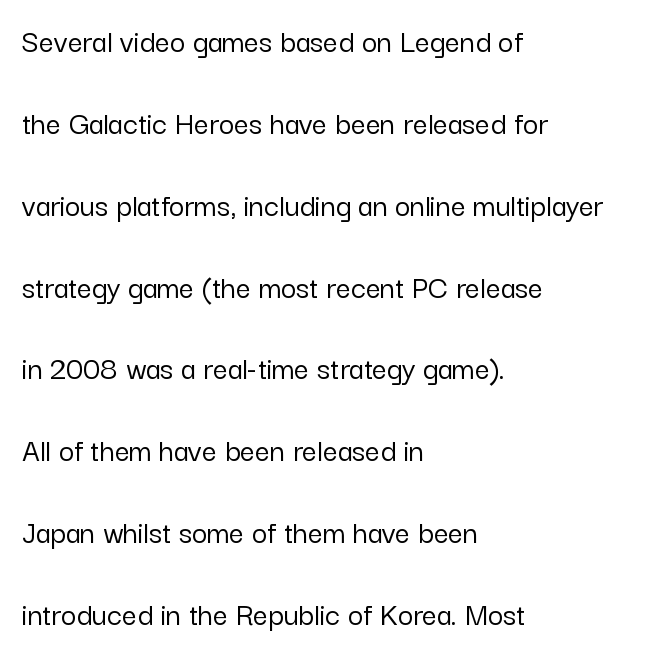
Posture: upright roman. One glance says open: line gaps are wider than usual. The characters display no serif detailing; their extremities are plain. Reading down the block, your eye returns to a fixed left position each line. Nobody drew a line under any word here. These lines are rendered in a variable-pitch font.
